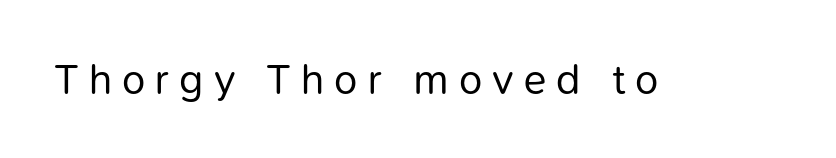
No feet cap the strokes, marking this as sans-serif type. You could only call the tracking loose — the letters float apart. Underline: absent. Think of a printed novel: that variable character pitch is what you see here.
